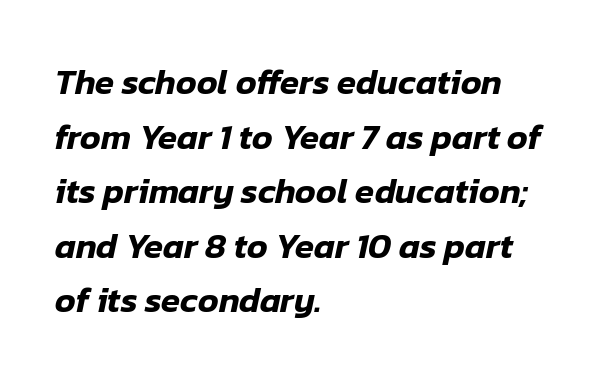
The image shows 35 px text type, italic (leaning right); set left-aligned, normal line spacing (1.56x), normal letter spacing, not underlined; low stroke contrast and a medium x-height.
